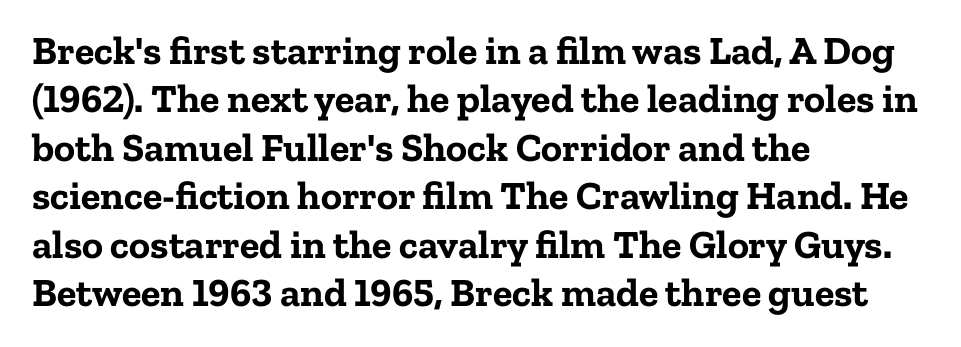
Short and long lines alike share a common starting point at left. Old-style or modern, the face here clearly has serifs. Proportional: the letters do not fall into vertical columns. Check under the words: just untouched page. These words are printed bold, with thick strokes throughout. Standard letterfit; no display-style spreading of the glyphs.
